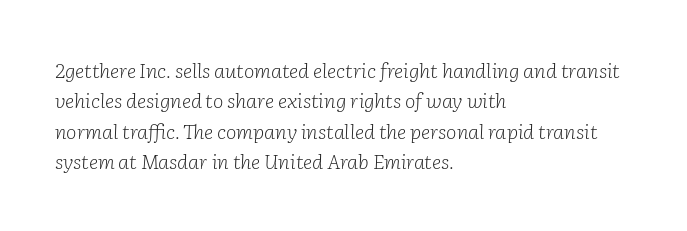
{"italic": "yes", "lean": "right", "slant_degrees": 2, "bold": "no", "underline": "no", "align": "left", "line_spacing": "normal", "line_spacing_ratio": 1.52, "letter_spacing": "normal", "letter_spacing_em": 0.0, "glyph_px": 20}
